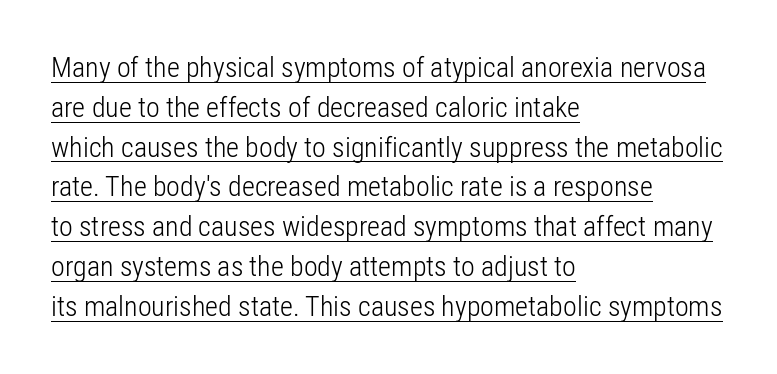
The letters advance in unequal steps, a hallmark of proportional type. Unlike italic type, these characters show no tilt at all. Horizontally, the lines are justified to the leading edge only. The glyphs are accompanied by a horizontal stroke just below them.
